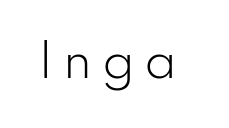
Q: Is the text bold? A: No.
Q: Is the text italic (slanted)? A: No, it is upright.
Q: Is the typeface a serif or a sans-serif typeface? A: Sans-serif.
Q: Is the text underlined? A: No.
Q: Is the spacing between letters normal or unusually wide? A: Unusually wide.
Q: Width (condensed, normal, or wide)? A: Normal.
Q: Stroke contrast? A: Low.
Q: x-height? A: Small.
Q: Monospaced? A: No.
